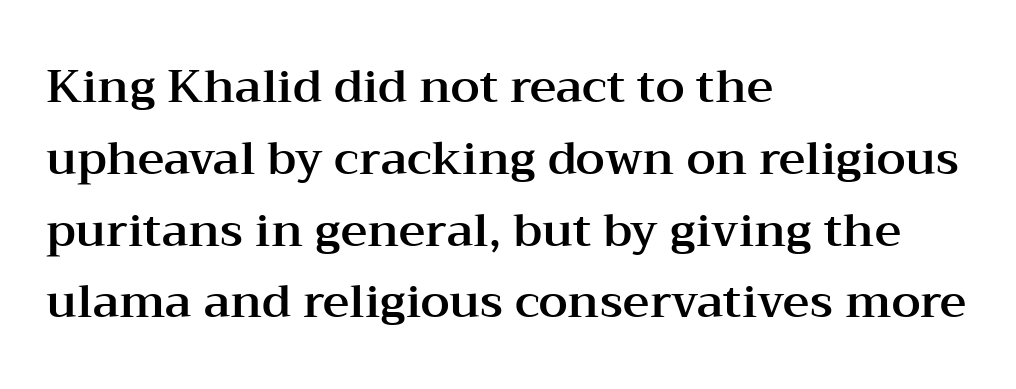
Does the copy run flush right? No — it runs flush left. Proportional: the letters do not fall into vertical columns. Are there feet on the stems? There are — it's a serif. Notice how descenders clear the ascenders below comfortably — that's standard leading. Is the letter spacing exaggerated? No — it looks like the ordinary default. This sample uses an upright cut, with every glyph sitting square on the baseline.
